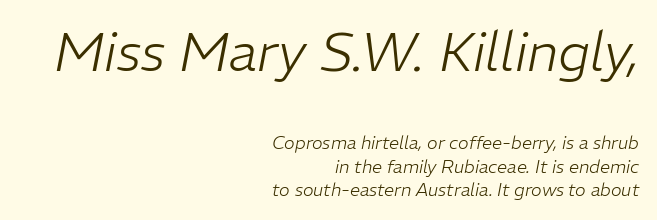
The image shows 54 px light type, italic (leaning right); set right-aligned, normal line spacing (1.3x), normal letter spacing, not underlined; the first (top) block is 3.0x larger; low stroke contrast and a medium x-height.
